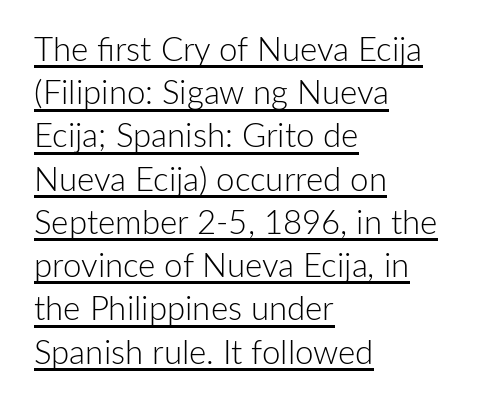
The glyphs in this specimen are sans serif. Line starts are locked; line ends wander. A light-to-regular cut is what we see here. The lettering is marked with a stroke running underneath it. Quick note: interline space is typical.
